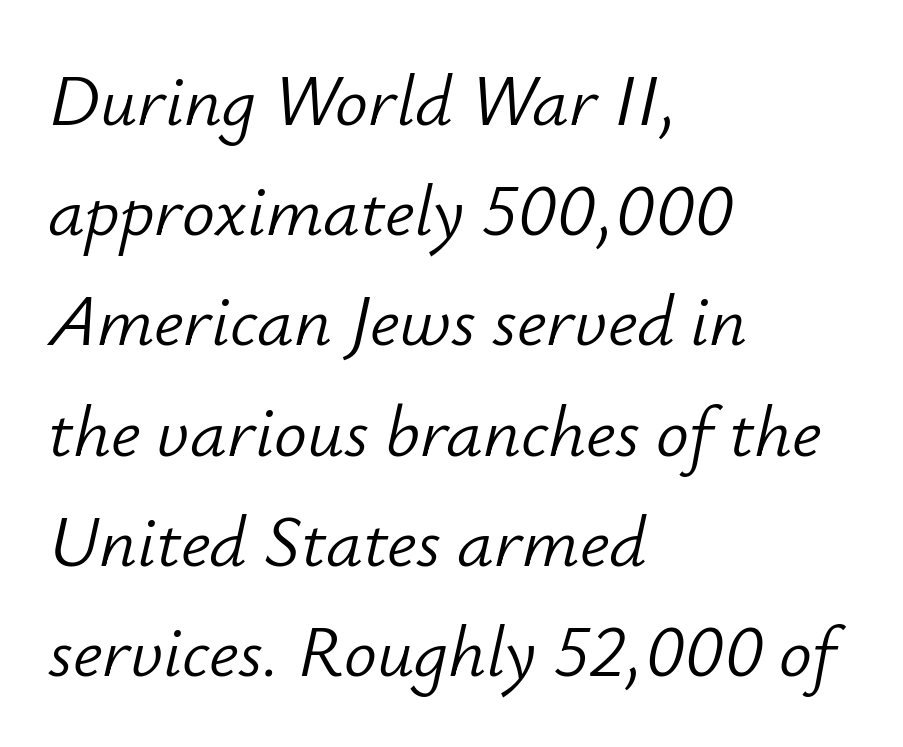
The image shows 73 px light type, italic (leaning right); set left-aligned, normal line spacing (1.51x), normal letter spacing, not underlined; low stroke contrast and a small x-height.
